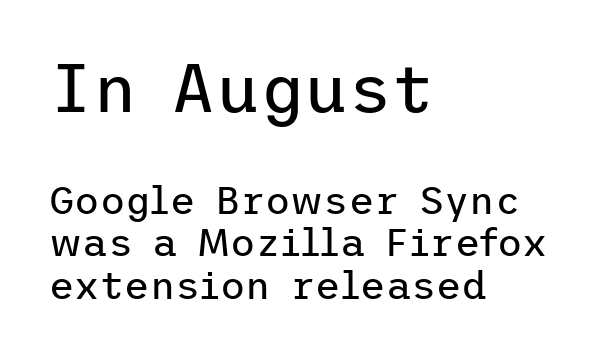
Q: Is the text bold? A: No.
Q: Is the text italic (slanted)? A: No, it is upright.
Q: Is the typeface a serif or a sans-serif typeface? A: Sans-serif.
Q: Is the text underlined? A: No.
Q: How is the paragraph aligned? A: Left-aligned.
Q: Is the spacing between letters normal or unusually wide? A: Normal.
Q: Is the spacing between lines tight, normal or loose? A: Tight.
Q: Which block of text is set in a larger size, the first (top) or the second (bottom)? A: The first (top) one.
Q: Width (condensed, normal, or wide)? A: Normal.
Q: Stroke contrast? A: Low.
Q: x-height? A: Medium.
